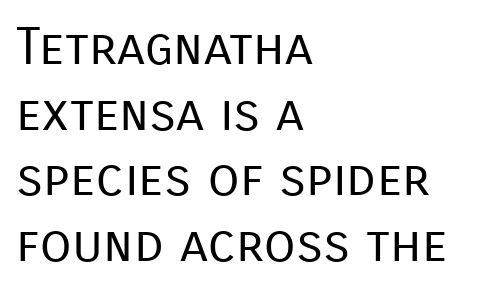
The image shows 52 px regular-weight sans-serif type, upright; set left-aligned, normal line spacing (1.26x), normal letter spacing, not underlined; low stroke contrast and a medium x-height.
